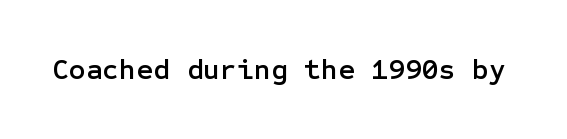
{"serif": "no", "italic": "no", "width": "normal", "stroke_contrast": "low", "x_height": "medium", "underline": "no", "letter_spacing": "normal", "letter_spacing_em": 0.0, "glyph_px": 29}
